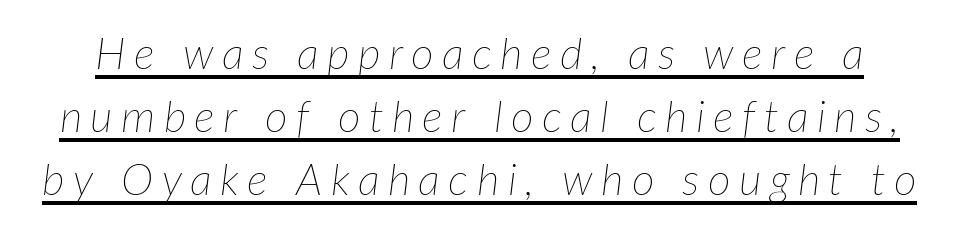
The image shows 44 px thin type, italic (leaning right); set normal line spacing (1.43x), underlined; low stroke contrast and a medium x-height.
